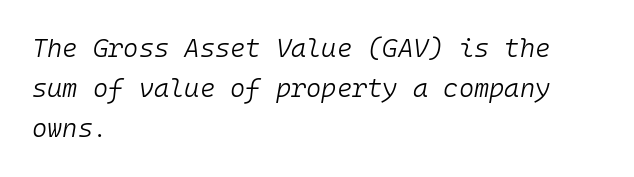
Q: Is the text bold? A: No.
Q: Is the text italic (slanted)? A: Yes, it leans right by about 10 degrees.
Q: Is the text underlined? A: No.
Q: How is the paragraph aligned? A: Left-aligned.
Q: Is the spacing between letters normal or unusually wide? A: Normal.
Q: Is the spacing between lines tight, normal or loose? A: Normal.
